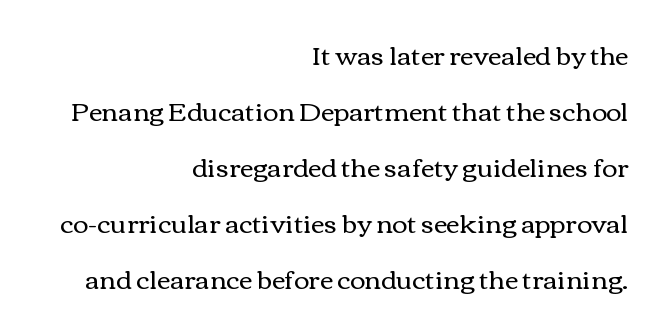
Loosely led — the rows are spread out. Heft: none added — not bold. If you drew a ruler down the right edge, every line would touch it. Any mark beneath the type? The region is blank. This sample uses an upright cut, with every glyph sitting square on the baseline. What stands out about the letter spacing? Nothing — it is the standard amount.
